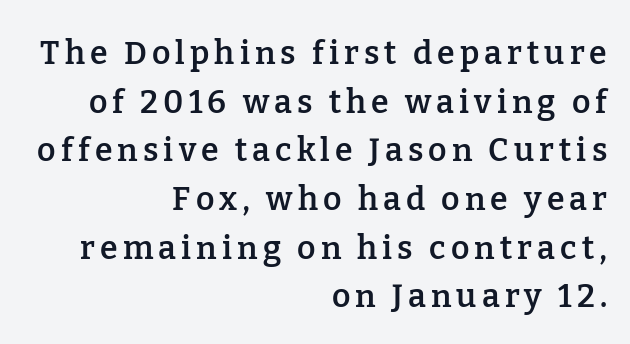
The image shows 32 px semibold serif type, upright; set right-aligned, normal line spacing (1.52x), not underlined; low stroke contrast and a medium x-height.
